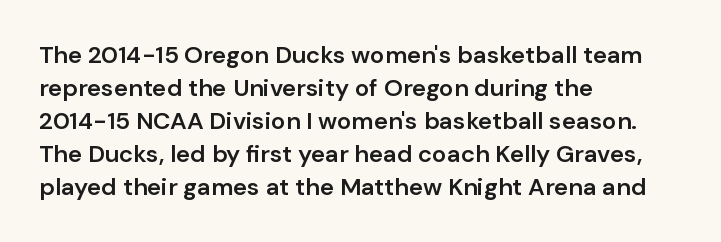
The image shows 24 px text type, upright; set left-aligned, normal line spacing (1.37x), normal letter spacing, not underlined.
